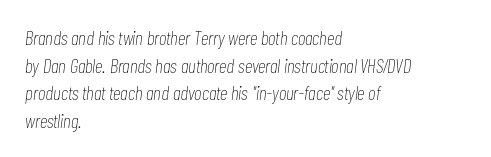
Q: Is the text bold? A: No.
Q: Is the text italic (slanted)? A: Yes, it leans right by about 7 degrees.
Q: Is the text underlined? A: No.
Q: How is the paragraph aligned? A: Left-aligned.
Q: Is the spacing between letters normal or unusually wide? A: Normal.
Q: Is the spacing between lines tight, normal or loose? A: Normal.
